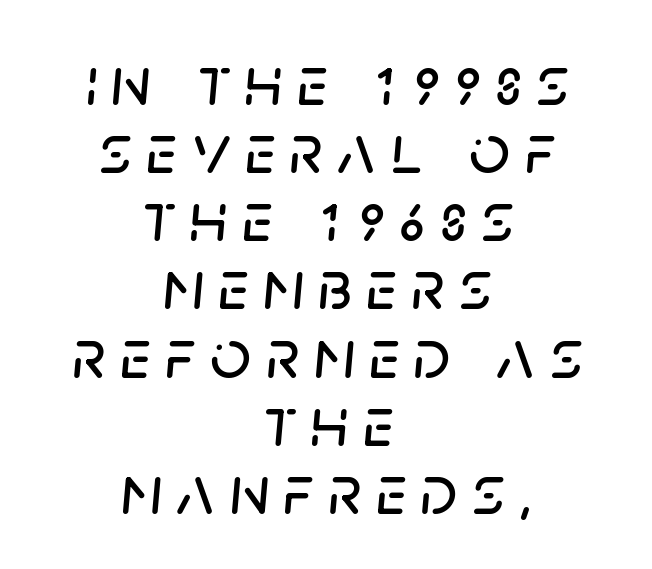
{"italic": "yes", "lean": "right", "slant_degrees": 5, "width": "normal", "stroke_contrast": "low", "x_height": "large", "monospaced": "no", "underline": "no", "align": "center", "line_spacing": "tight", "line_spacing_ratio": 0.96, "letter_spacing": "wide", "letter_spacing_em": 0.21, "glyph_px": 71}
